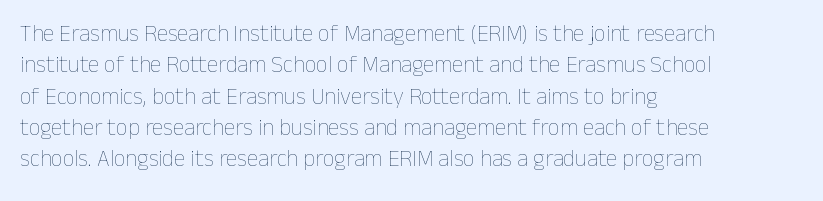
One glance says typical: line gaps are just what's usual. What stands out about the letter spacing? Nothing — it is the standard amount. This reads as an unemphasized weight, regular at the heaviest. The text block is weighted toward the left margin, trailing off unevenly rightward. Descender tails drop into unmarked territory. The specimen reads as upright at a glance.
